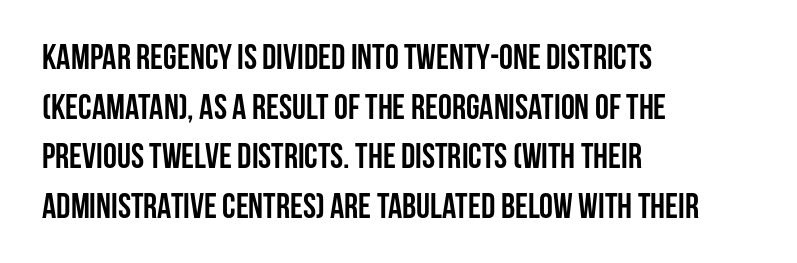
Q: Is the text bold? A: Yes.
Q: Is the text italic (slanted)? A: No, it is upright.
Q: Is the typeface a serif or a sans-serif typeface? A: Sans-serif.
Q: Is the text underlined? A: No.
Q: How is the paragraph aligned? A: Left-aligned.
Q: Is the spacing between letters normal or unusually wide? A: Normal.
Q: Is the spacing between lines tight, normal or loose? A: Normal.
Q: Width (condensed, normal, or wide)? A: Condensed.
Q: Stroke contrast? A: Low.
Q: x-height? A: Large.
Q: Monospaced? A: No.
